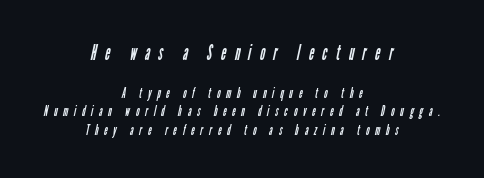
{"bold": "no", "underline": "no", "align": "center", "line_spacing_ratio": 1.21, "letter_spacing": "wide", "letter_spacing_em": 0.39, "larger_block": "first", "size_ratio": 1.47, "glyph_px": 22}
